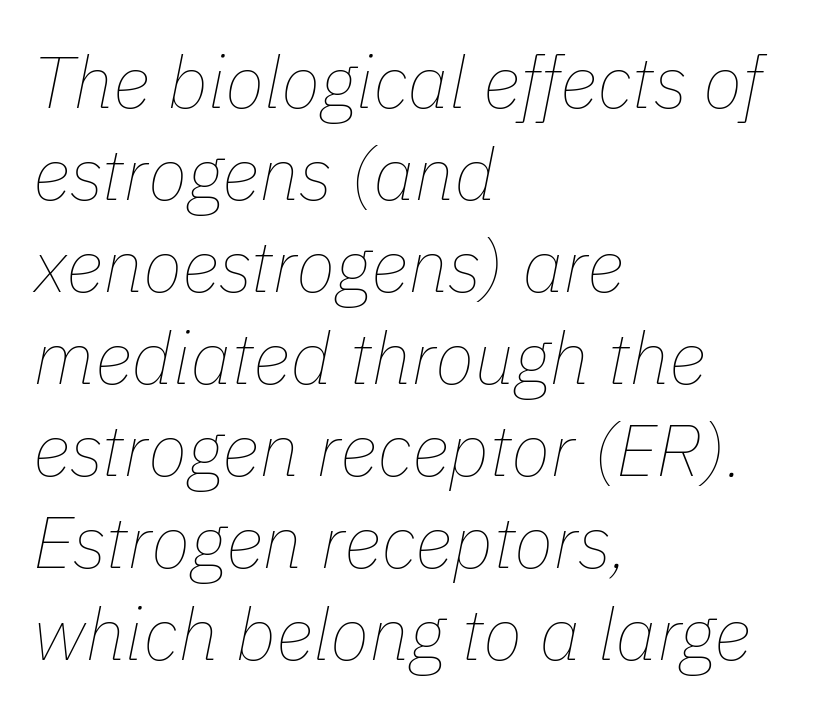
{"italic": "yes", "lean": "right", "slant_degrees": 11, "bold": "no", "weight": "thin", "width": "normal", "stroke_contrast": "low", "x_height": "medium", "monospaced": "no", "underline": "no", "align": "left", "line_spacing": "normal", "line_spacing_ratio": 1.26, "letter_spacing": "normal", "letter_spacing_em": 0.0, "glyph_px": 73}
